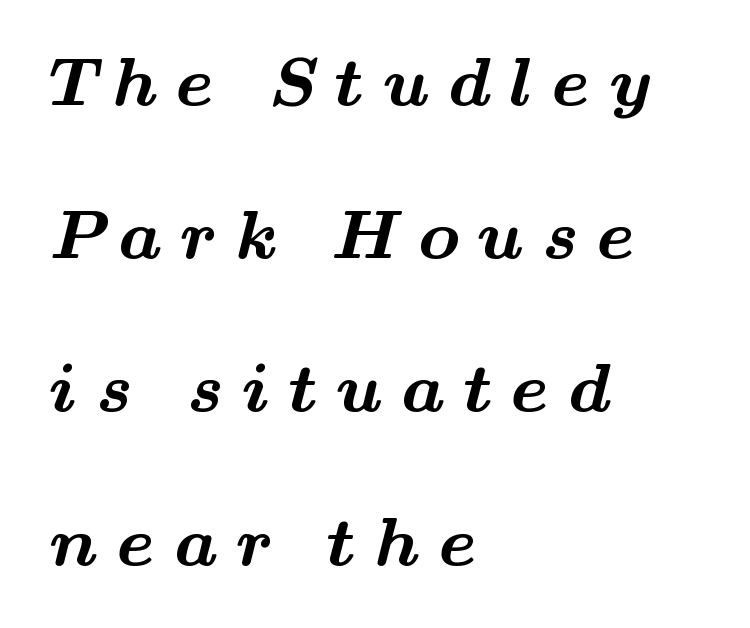
Old-style or modern, the face here clearly has serifs. These lines carry a lot of weight — the face is fully bold. Check the space under the baseline: it is left empty. Horizontal alignment here is leftward, the default for most running prose. Loosely led — the rows are spread out. Does extra space separate the letters? Yes, quite a lot of it.
